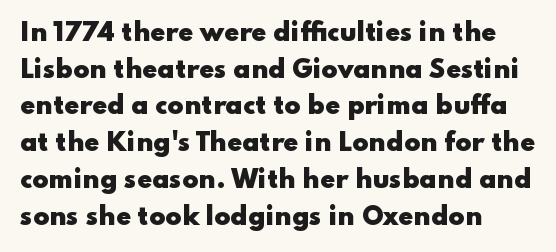
{"italic": "no", "bold": "yes", "underline": "no", "align": "left", "line_spacing": "normal", "line_spacing_ratio": 1.53, "letter_spacing": "normal", "letter_spacing_em": 0.0, "glyph_px": 24}
